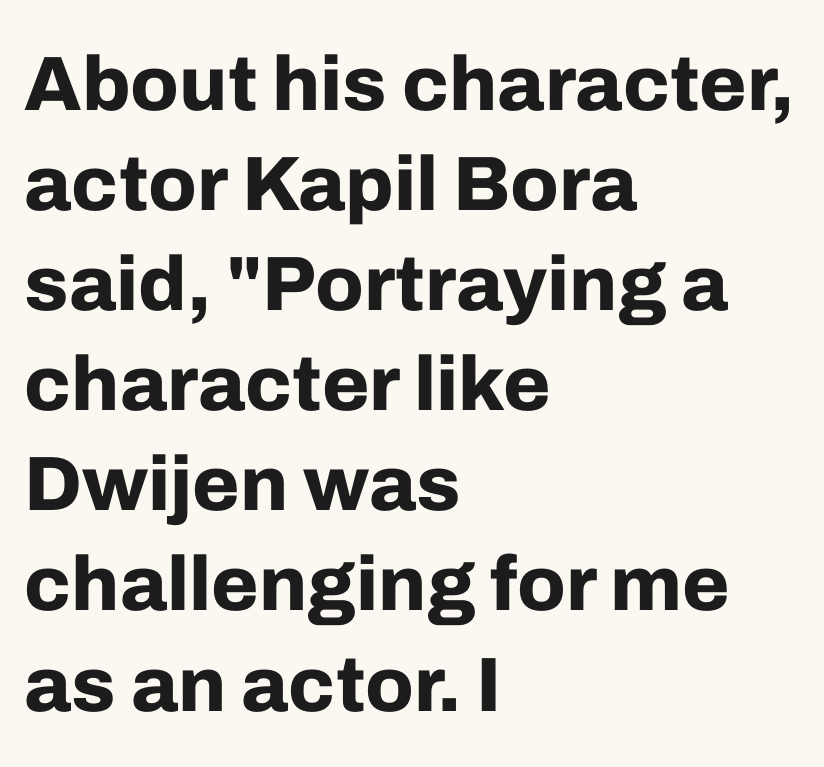
The image shows 77 px bold sans-serif type, upright; set left-aligned, normal line spacing (1.3x), normal letter spacing, not underlined; low stroke contrast and a medium x-height.
